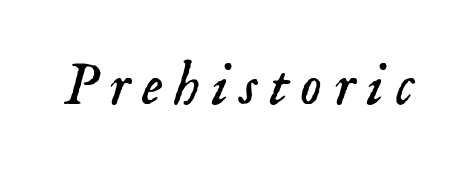
Q: Is the text bold? A: No.
Q: Is the text italic (slanted)? A: Yes, it leans right by about 18 degrees.
Q: Is the typeface a serif or a sans-serif typeface? A: Serif.
Q: Is the text underlined? A: No.
Q: Width (condensed, normal, or wide)? A: Normal.
Q: Stroke contrast? A: Low.
Q: x-height? A: Small.
Q: Monospaced? A: No.
